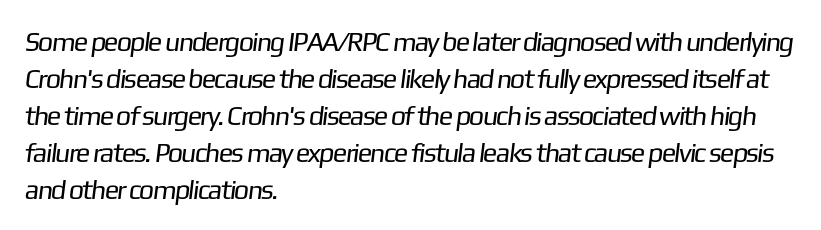
The image shows 27 px text type; set left-aligned, normal line spacing (1.37x), normal letter spacing, not underlined.
